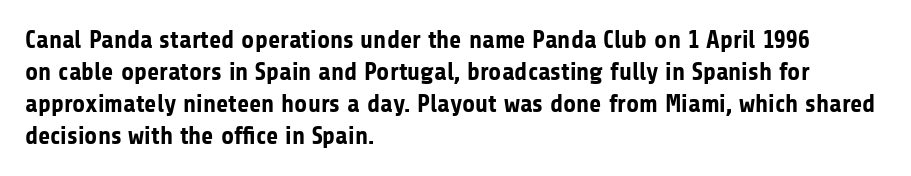
The image shows 25 px bold type, upright; set left-aligned, normal line spacing (1.28x), normal letter spacing, not underlined.
